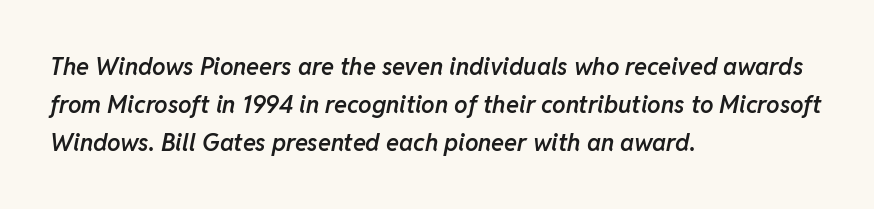
Q: Is the text bold? A: Semi-bold.
Q: Is the text italic (slanted)? A: Yes, it leans right by about 11 degrees.
Q: Is the text underlined? A: No.
Q: How is the paragraph aligned? A: Left-aligned.
Q: Is the spacing between letters normal or unusually wide? A: Normal.
Q: Is the spacing between lines tight, normal or loose? A: Normal.
